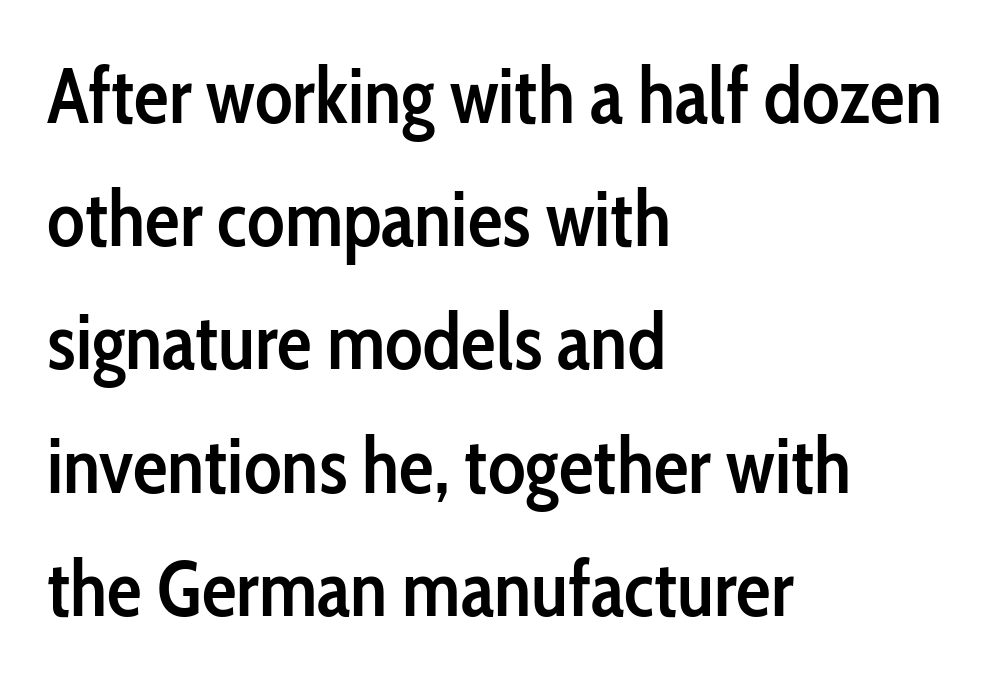
A bare baseline throughout the passage. Weight check: semibold — heavier than regular, not quite bold. The lettering holds an erect, upright posture throughout. To sum up the face: it is a sans, with no serifs. Vertical spacing — default.
